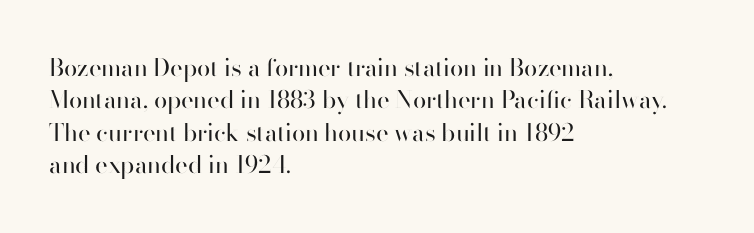
The image shows 24 px text type, upright; set left-aligned, normal line spacing (1.35x), normal letter spacing, not underlined.
